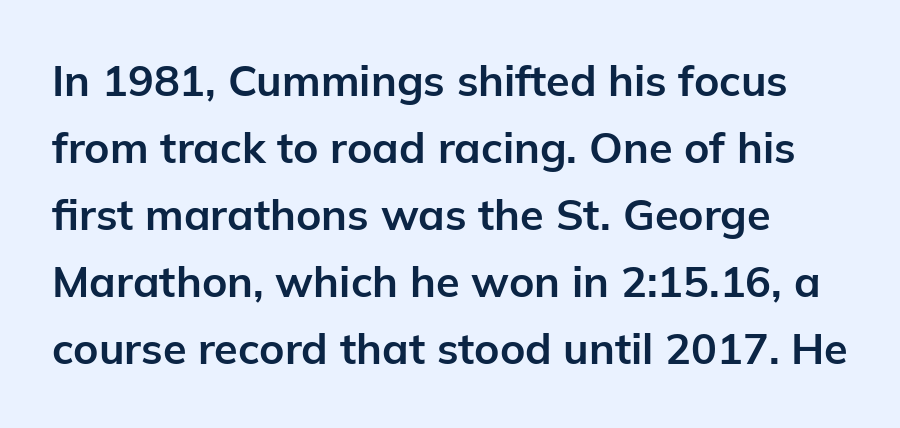
{"serif": "no", "italic": "no", "bold": "yes", "weight": "bold", "width": "normal", "stroke_contrast": "low", "x_height": "medium", "monospaced": "no", "underline": "no", "line_spacing": "normal", "line_spacing_ratio": 1.56, "letter_spacing": "normal", "letter_spacing_em": 0.0, "glyph_px": 43}
